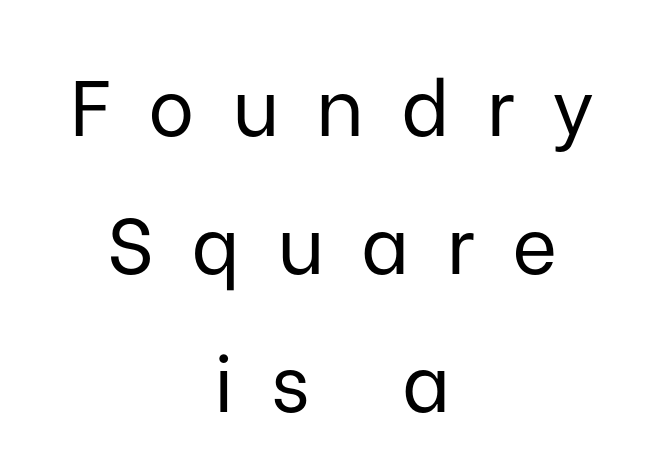
The image shows 78 px regular-weight sans-serif type, upright; set centered, line spacing 1.77x, unusually wide letter spacing (+0.48 em), not underlined; low stroke contrast and a medium x-height.
